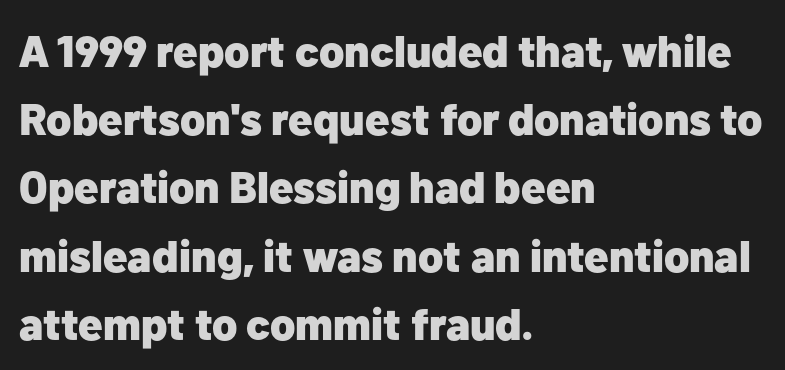
The lettering stays uniformly vertical, giving the passage a roman look. The letterforms sit shoulder to shoulder at normal distance. Typographic density is high because the face is bold. These lines are rendered in a variable-pitch font. Check where the strokes stop: nothing finishes them off — pure sans.
